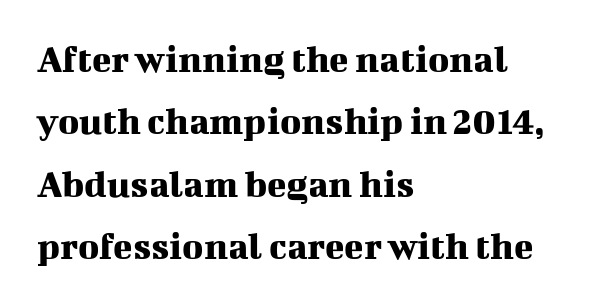
Q: Is the text italic (slanted)? A: No, it is upright.
Q: Is the typeface a serif or a sans-serif typeface? A: Serif.
Q: Is the text underlined? A: No.
Q: How is the paragraph aligned? A: Left-aligned.
Q: Is the spacing between letters normal or unusually wide? A: Normal.
Q: Is the spacing between lines tight, normal or loose? A: Normal.
Q: Width (condensed, normal, or wide)? A: Normal.
Q: Stroke contrast? A: Medium.
Q: x-height? A: Medium.
Q: Monospaced? A: No.
